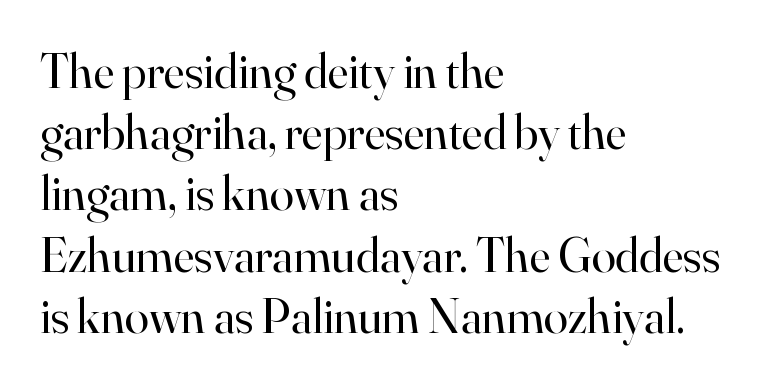
Does the lettering tilt? It doesn't — this is upright. Weight: regular or lighter. The leading is moderate, giving the passage an even texture. Compared with a centered layout, this one pins lines to the left instead. Glance below the letters and you will spot only blank space.
